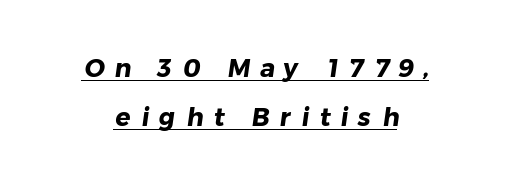
Every word sits above its own underline. The line-height multiplier appears high, well above default. Characters follow at a spacing far wider than the type designer built in. Thick stems and heavy bowls — unmistakably bold.
